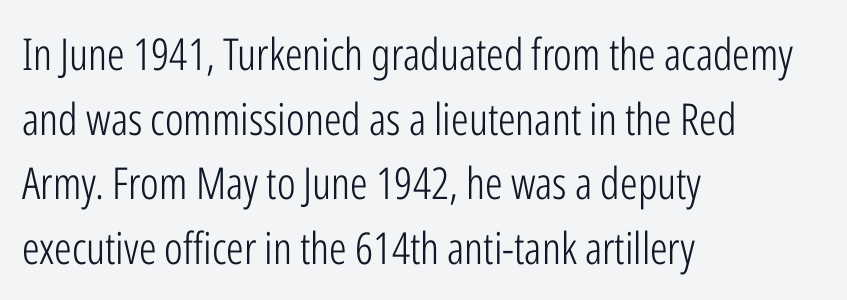
The image shows 44 px light, condensed sans-serif type, upright; set left-aligned, normal line spacing (1.47x), normal letter spacing, not underlined; low stroke contrast and a medium x-height.
